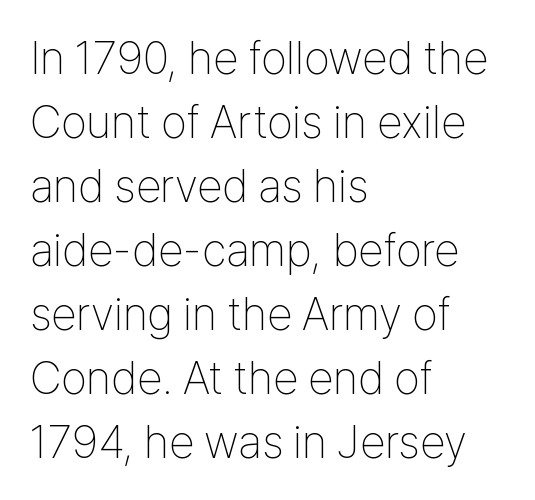
The image shows 46 px thin, condensed sans-serif type, upright; set left-aligned, normal line spacing (1.39x), normal letter spacing, not underlined; low stroke contrast and a medium x-height.
